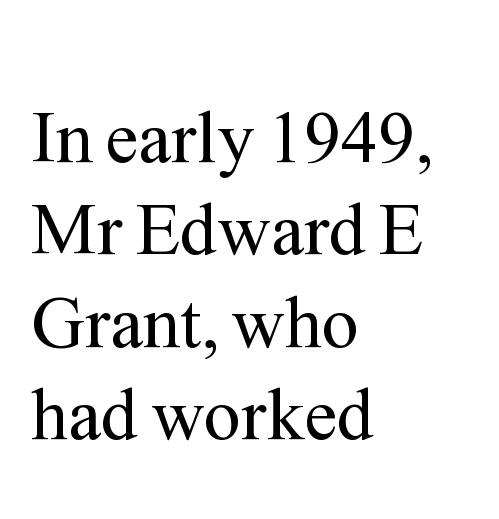
The image shows 74 px regular-weight serif type, upright; set left-aligned, normal line spacing (1.25x), normal letter spacing, not underlined; medium stroke contrast and a medium x-height.
